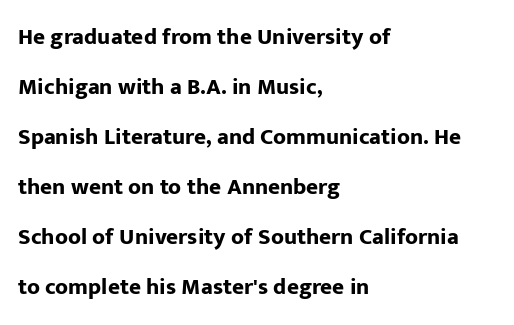
Heavy-handed strokes throughout: this text is bold. Does the lettering tilt? It doesn't — this is upright. Widely set lines give the paragraph a tall, airy silhouette. A bare baseline throughout the passage. The face used here is rendered with its standard letterfit.
